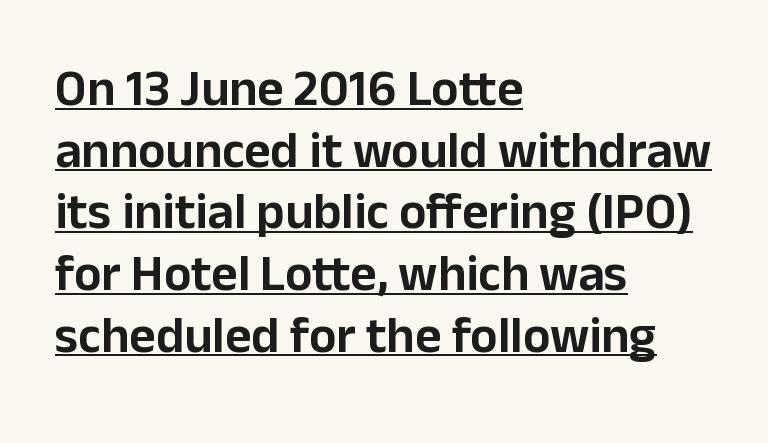
Q: Is the text italic (slanted)? A: No, it is upright.
Q: Is the typeface a serif or a sans-serif typeface? A: Sans-serif.
Q: Is the text underlined? A: Yes.
Q: How is the paragraph aligned? A: Left-aligned.
Q: Is the spacing between letters normal or unusually wide? A: Normal.
Q: Width (condensed, normal, or wide)? A: Normal.
Q: Stroke contrast? A: Low.
Q: x-height? A: Medium.
Q: Monospaced? A: No.
